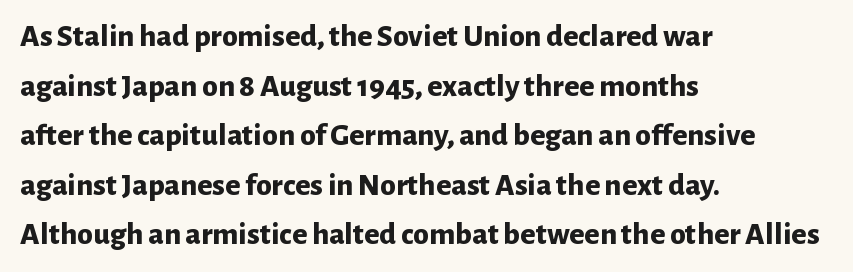
{"serif": "no", "italic": "no", "bold": "yes", "weight": "bold", "width": "normal", "stroke_contrast": "low", "x_height": "medium", "monospaced": "no", "underline": "no", "align": "left", "line_spacing": "normal", "line_spacing_ratio": 1.55, "letter_spacing": "normal", "letter_spacing_em": 0.0, "glyph_px": 32}
